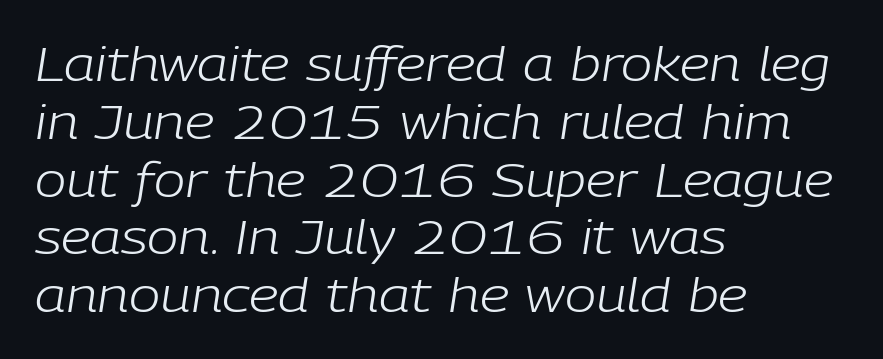
Q: Is the text bold? A: No.
Q: Is the text italic (slanted)? A: Yes, it leans right by about 9 degrees.
Q: Is the text underlined? A: No.
Q: How is the paragraph aligned? A: Left-aligned.
Q: Is the spacing between letters normal or unusually wide? A: Normal.
Q: Width (condensed, normal, or wide)? A: Normal.
Q: Stroke contrast? A: Low.
Q: x-height? A: Medium.
Q: Monospaced? A: No.
